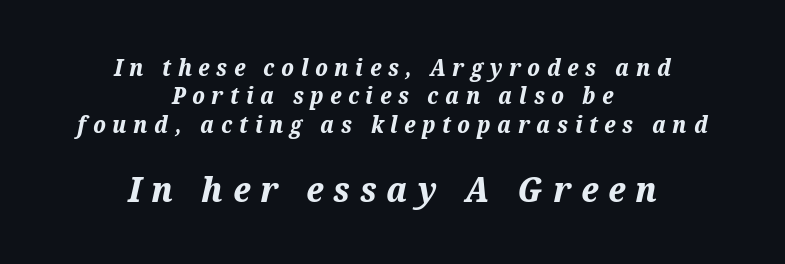
The image shows 35 px bold type, italic (leaning right); set centered, line spacing 1.23x, unusually wide letter spacing (+0.29 em), not underlined; the second (bottom) block is 1.52x larger; medium stroke contrast and a medium x-height.
